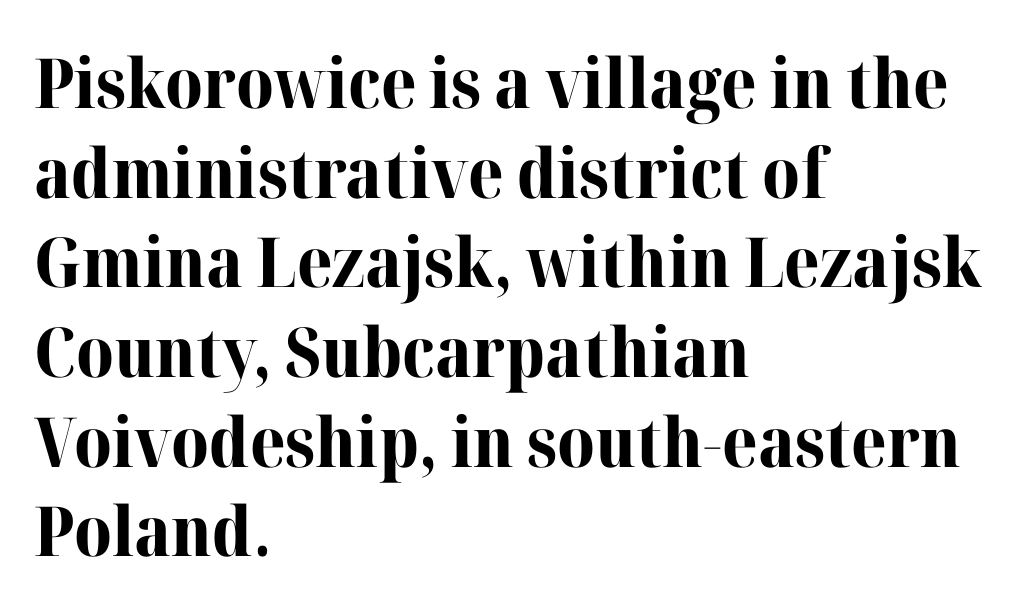
The image shows 69 px bold serif type, upright; set left-aligned, normal line spacing (1.3x), normal letter spacing, not underlined; high stroke contrast and a medium x-height.
